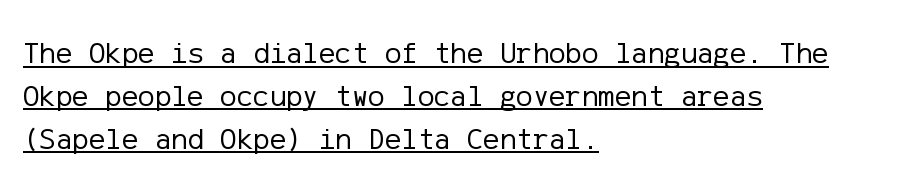
Q: Is the text bold? A: No.
Q: Is the text italic (slanted)? A: No, it is upright.
Q: Is the typeface a serif or a sans-serif typeface? A: Sans-serif.
Q: Is the text underlined? A: Yes.
Q: How is the paragraph aligned? A: Left-aligned.
Q: Is the spacing between letters normal or unusually wide? A: Normal.
Q: Is the spacing between lines tight, normal or loose? A: Normal.
Q: Width (condensed, normal, or wide)? A: Normal.
Q: Stroke contrast? A: Low.
Q: x-height? A: Medium.
